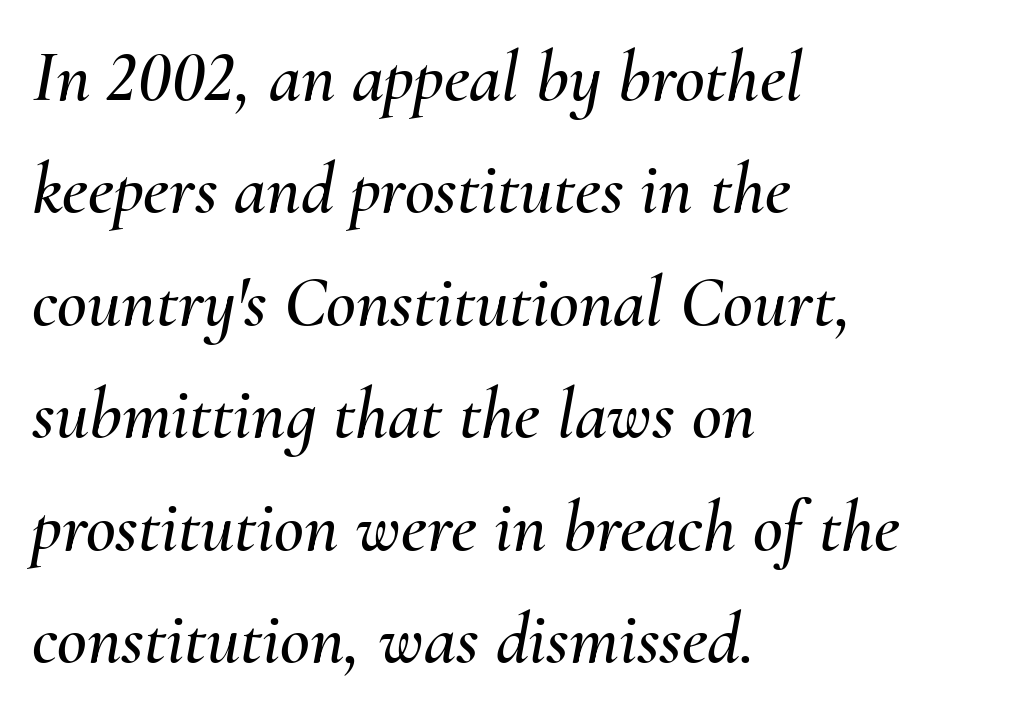
Q: Is the text italic (slanted)? A: Yes, it leans right by about 10 degrees.
Q: Is the text underlined? A: No.
Q: How is the paragraph aligned? A: Left-aligned.
Q: Is the spacing between letters normal or unusually wide? A: Normal.
Q: Is the spacing between lines tight, normal or loose? A: Normal.
Q: Width (condensed, normal, or wide)? A: Normal.
Q: Stroke contrast? A: Medium.
Q: x-height? A: Small.
Q: Monospaced? A: No.
